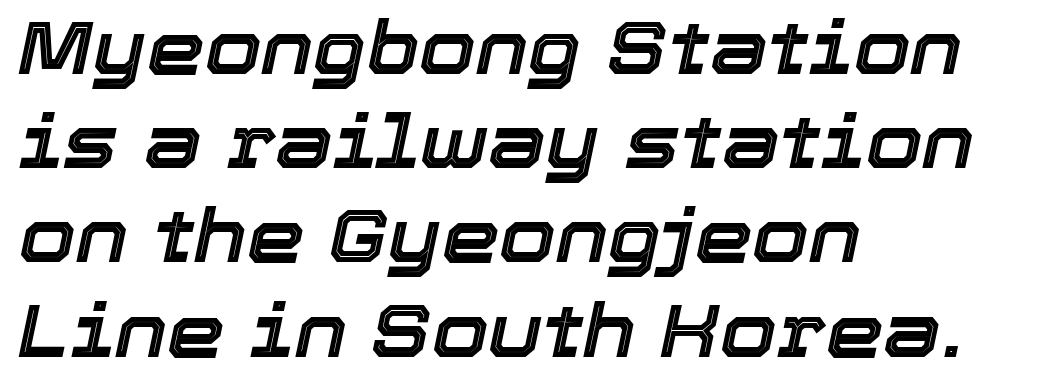
The image shows 73 px text type, italic (leaning right); set left-aligned, normal line spacing (1.29x), normal letter spacing, not underlined; a medium x-height.
